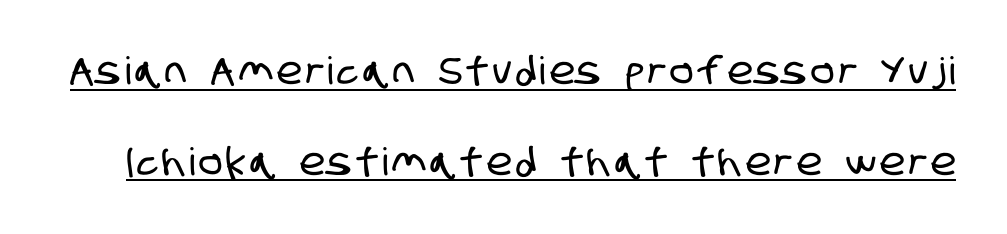
Font category for this specimen: sans-serif. This is underlined copy, the kind a proofreader might mark for attention. Is there much room between lines? Yes — plenty of vertical air separates them. Each letter keeps its own natural width here, so spacing adapts to shape.
